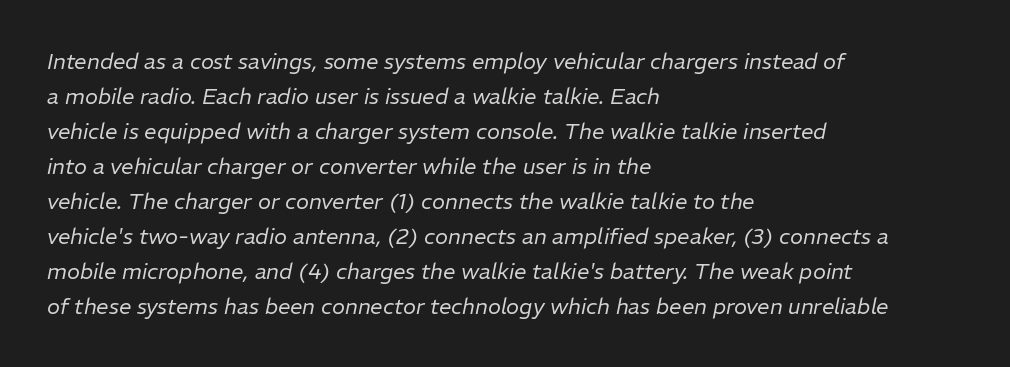
Q: Is the text bold? A: No.
Q: Is the text italic (slanted)? A: Yes, it leans right by about 11 degrees.
Q: Is the text underlined? A: No.
Q: How is the paragraph aligned? A: Left-aligned.
Q: Is the spacing between letters normal or unusually wide? A: Normal.
Q: Is the spacing between lines tight, normal or loose? A: Normal.
